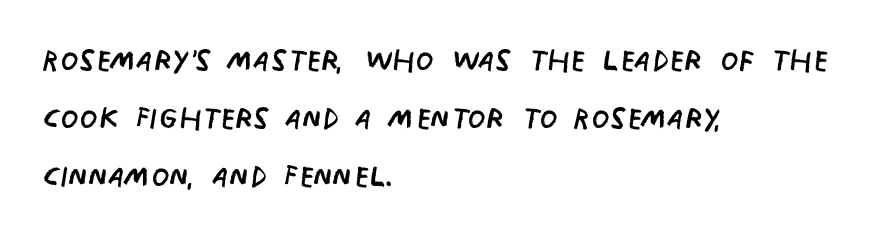
{"serif": "no", "bold": "no", "weight": "regular", "width": "condensed", "stroke_contrast": "low", "x_height": "large", "monospaced": "no", "underline": "no", "align": "left", "line_spacing": "normal", "line_spacing_ratio": 1.42, "letter_spacing": "normal", "letter_spacing_em": 0.0, "glyph_px": 41}
